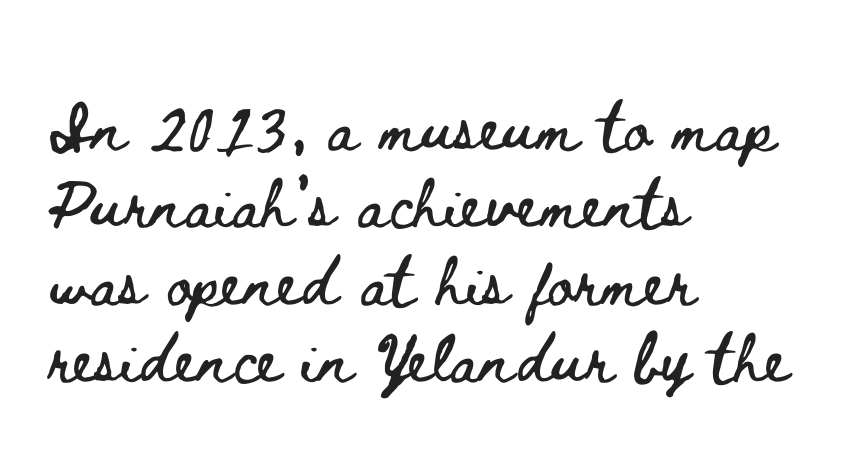
Q: Is the text italic (slanted)? A: Yes.
Q: Is the text underlined? A: No.
Q: How is the paragraph aligned? A: Left-aligned.
Q: Is the spacing between letters normal or unusually wide? A: Normal.
Q: Is the spacing between lines tight, normal or loose? A: Normal.
Q: Width (condensed, normal, or wide)? A: Wide.
Q: Stroke contrast? A: Low.
Q: x-height? A: Small.
Q: Monospaced? A: No.
